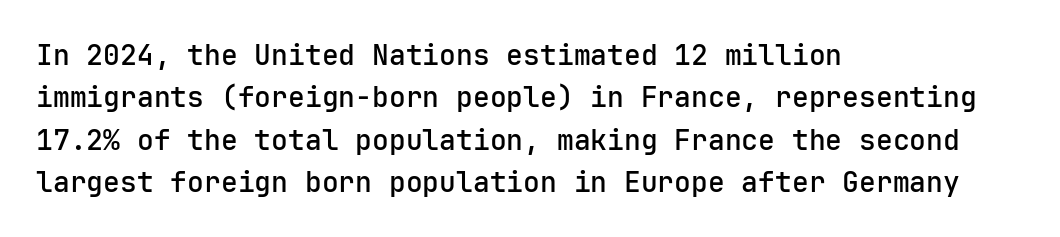
The image shows 28 px semibold sans-serif type, upright; set left-aligned, normal line spacing (1.51x), normal letter spacing, not underlined; low stroke contrast and a medium x-height.
